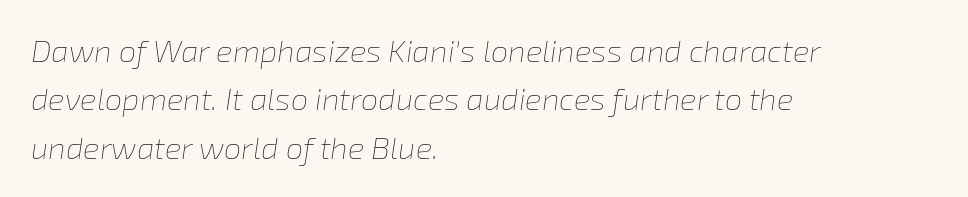
Posture: slanted. This sample has the flowing, uneven cadence of proportional lettering. The strip under each line holds only bare page. This sample keeps an unexceptional amount of space between lines.
